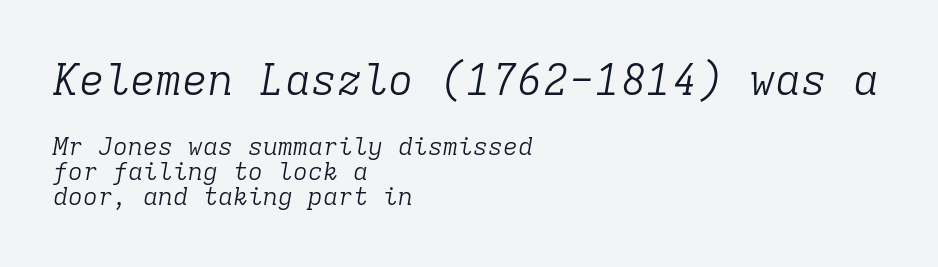
The image shows 43 px light serif type, italic (leaning right), monospaced; set left-aligned, tight line spacing (1.0x), normal letter spacing, not underlined; the first (top) block is 1.72x larger; low stroke contrast and a medium x-height.
